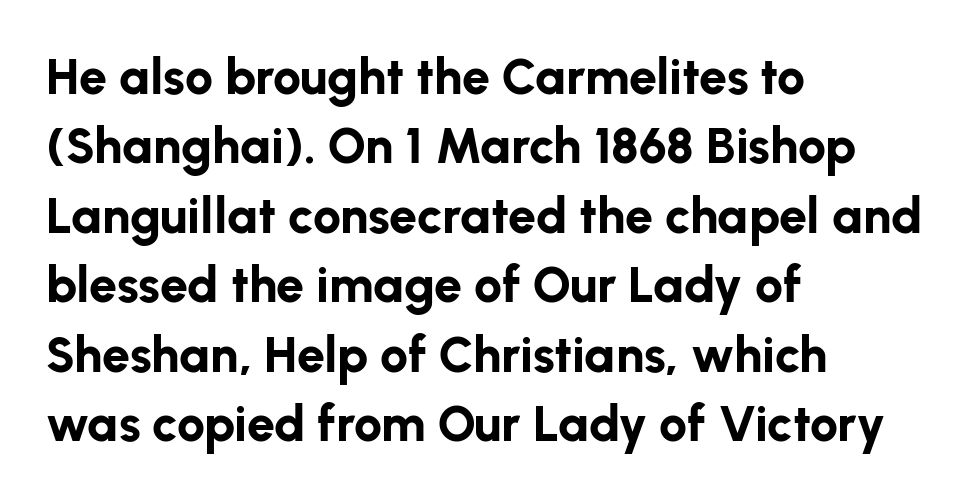
The image shows 50 px bold sans-serif type, upright; set left-aligned, normal line spacing (1.39x), normal letter spacing, not underlined; low stroke contrast and a medium x-height.
